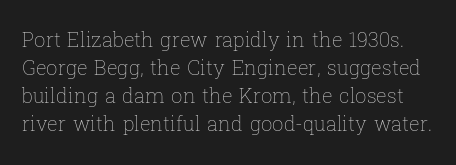
{"italic": "no", "bold": "no", "underline": "no", "line_spacing": "normal", "line_spacing_ratio": 1.4, "letter_spacing": "normal", "letter_spacing_em": 0.0, "glyph_px": 20}
